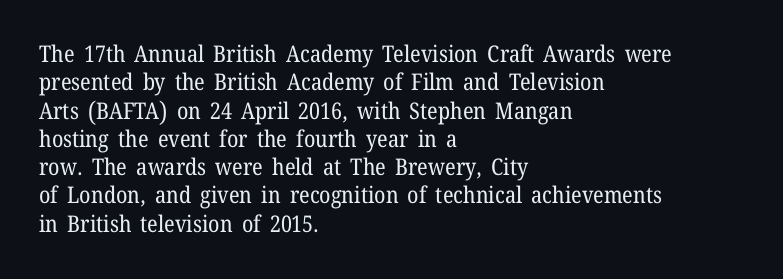
{"italic": "no", "bold": "no", "underline": "no", "align": "left", "line_spacing_ratio": 1.23, "letter_spacing": "normal", "letter_spacing_em": 0.0, "glyph_px": 23}
